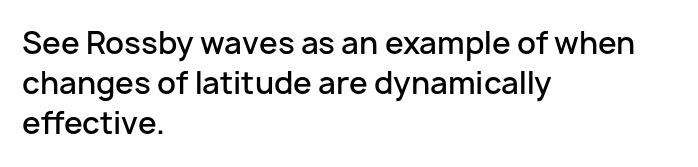
Regarding leading, the lines here are spaced in the standard way. Words float on clear page, feet unadorned. The typography opts for an upright posture over an oblique one. In terms of weight, the rendering is demibold, just under bold. In terms of letterspacing, this is plain default setting.
